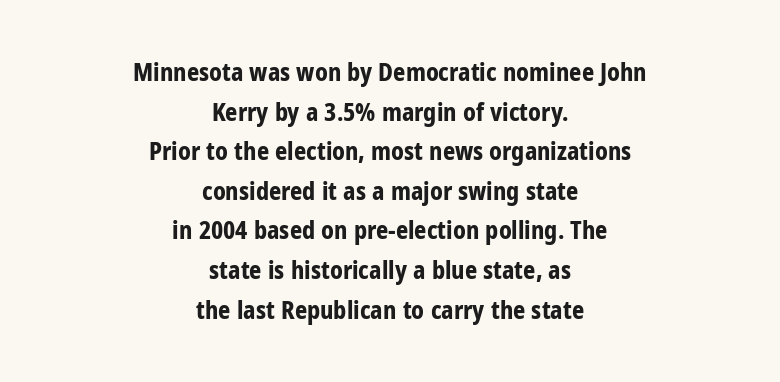
{"italic": "no", "bold": "yes", "underline": "no", "align": "center", "line_spacing": "normal", "line_spacing_ratio": 1.65, "letter_spacing": "normal", "letter_spacing_em": 0.0, "glyph_px": 24}
